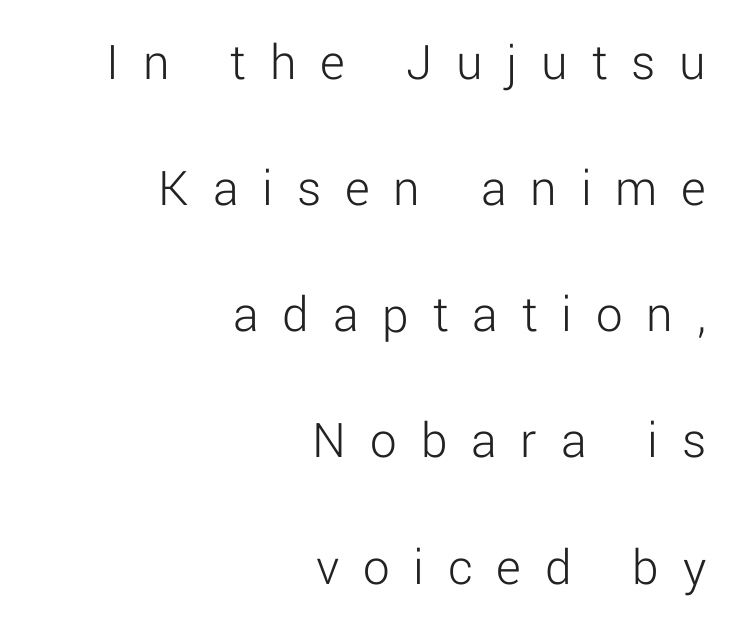
{"serif": "no", "italic": "no", "bold": "no", "weight": "light", "width": "normal", "stroke_contrast": "low", "x_height": "medium", "monospaced": "no", "underline": "no", "align": "right", "line_spacing": "loose", "line_spacing_ratio": 2.38, "letter_spacing": "wide", "letter_spacing_em": 0.45, "glyph_px": 53}
